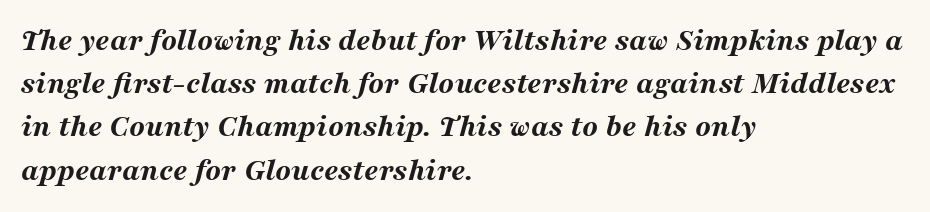
The image shows 32 px bold, wide type, italic (leaning right); set left-aligned, normal line spacing (1.35x), normal letter spacing, not underlined; medium stroke contrast and a medium x-height.
